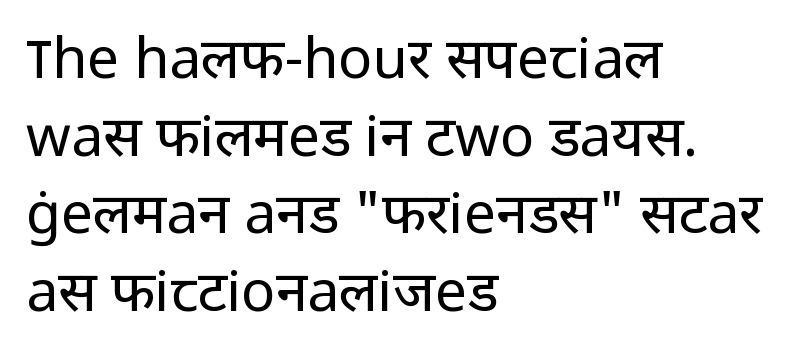
Q: Is the text bold? A: No.
Q: Is the text italic (slanted)? A: No, it is upright.
Q: Is the typeface a serif or a sans-serif typeface? A: Sans-serif.
Q: Is the text underlined? A: No.
Q: How is the paragraph aligned? A: Left-aligned.
Q: Is the spacing between letters normal or unusually wide? A: Normal.
Q: Is the spacing between lines tight, normal or loose? A: Normal.
Q: Width (condensed, normal, or wide)? A: Normal.
Q: Stroke contrast? A: Low.
Q: x-height? A: Medium.
Q: Monospaced? A: No.
